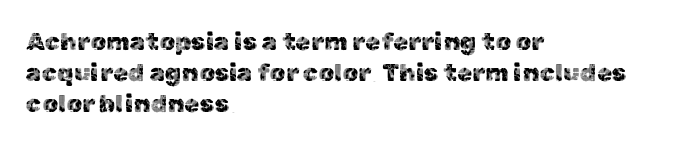
{"italic": "no", "underline": "no", "align": "left", "line_spacing": "normal", "line_spacing_ratio": 1.25, "letter_spacing": "normal", "letter_spacing_em": 0.0, "glyph_px": 25}
